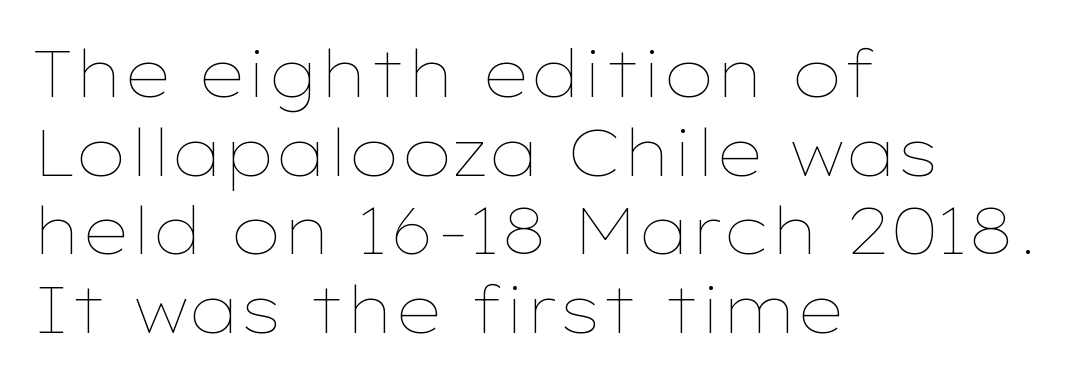
{"italic": "no", "bold": "no", "weight": "thin", "width": "wide", "stroke_contrast": "low", "x_height": "medium", "monospaced": "no", "underline": "no", "align": "left", "line_spacing_ratio": 1.21, "letter_spacing": "normal", "letter_spacing_em": 0.0, "glyph_px": 65}
